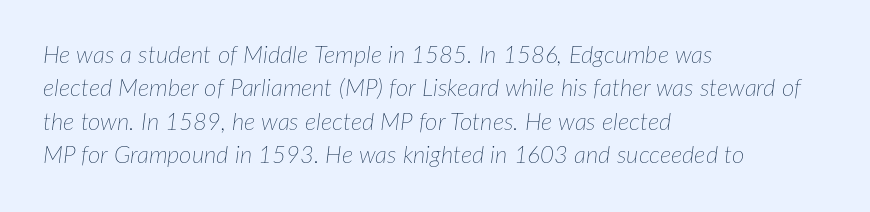
The image shows 24 px text type, italic (leaning right); set left-aligned, normal line spacing (1.39x), normal letter spacing, not underlined.
